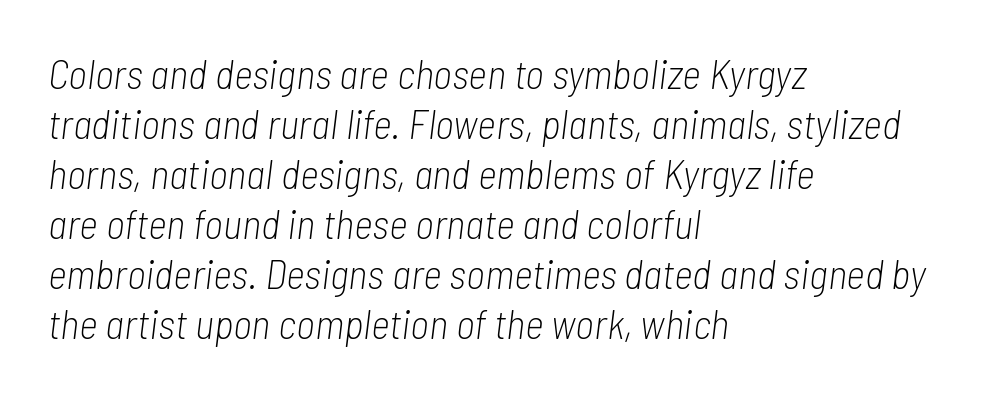
{"italic": "yes", "lean": "right", "slant_degrees": 7, "bold": "no", "weight": "light", "width": "condensed", "stroke_contrast": "low", "x_height": "medium", "monospaced": "no", "underline": "no", "align": "left", "line_spacing_ratio": 1.22, "letter_spacing": "normal", "letter_spacing_em": 0.0, "glyph_px": 41}
